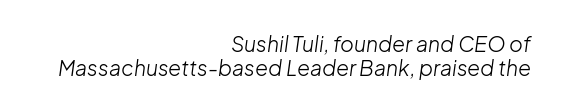
Q: Is the text bold? A: No.
Q: Is the text italic (slanted)? A: Yes, it leans right by about 8 degrees.
Q: Is the text underlined? A: No.
Q: How is the paragraph aligned? A: Right-aligned.
Q: Is the spacing between letters normal or unusually wide? A: Normal.
Q: Is the spacing between lines tight, normal or loose? A: Tight.
